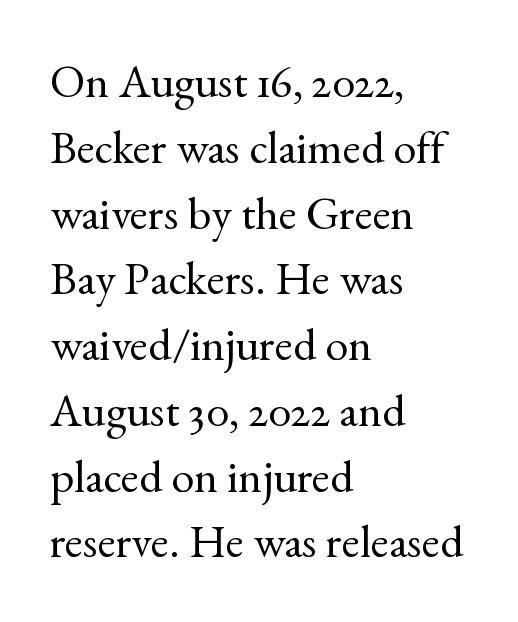
Q: Is the text bold? A: No.
Q: Is the text italic (slanted)? A: No, it is upright.
Q: Is the typeface a serif or a sans-serif typeface? A: Serif.
Q: Is the text underlined? A: No.
Q: How is the paragraph aligned? A: Left-aligned.
Q: Is the spacing between letters normal or unusually wide? A: Normal.
Q: Is the spacing between lines tight, normal or loose? A: Normal.
Q: Width (condensed, normal, or wide)? A: Normal.
Q: x-height? A: Small.
Q: Monospaced? A: No.
